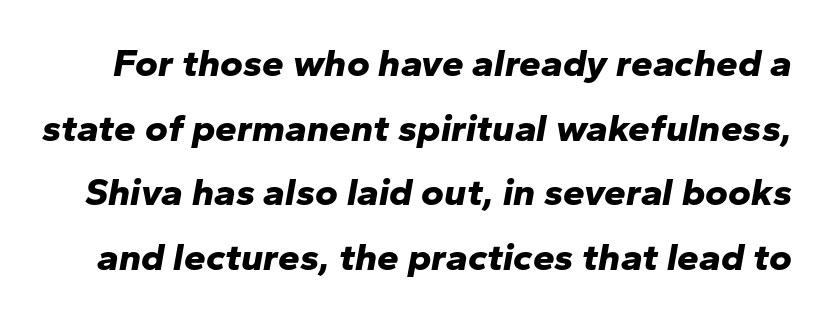
{"italic": "yes", "lean": "right", "slant_degrees": 10, "bold": "yes", "weight": "bold", "width": "normal", "stroke_contrast": "low", "x_height": "medium", "monospaced": "no", "underline": "no", "line_spacing": "normal", "line_spacing_ratio": 1.66, "letter_spacing": "normal", "letter_spacing_em": 0.0, "glyph_px": 39}
